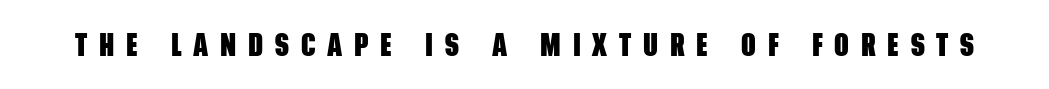
Q: Is the text bold? A: Yes.
Q: Is the typeface a serif or a sans-serif typeface? A: Sans-serif.
Q: Is the text underlined? A: No.
Q: Is the spacing between letters normal or unusually wide? A: Unusually wide.
Q: Width (condensed, normal, or wide)? A: Condensed.
Q: Stroke contrast? A: Low.
Q: x-height? A: Large.
Q: Monospaced? A: No.
